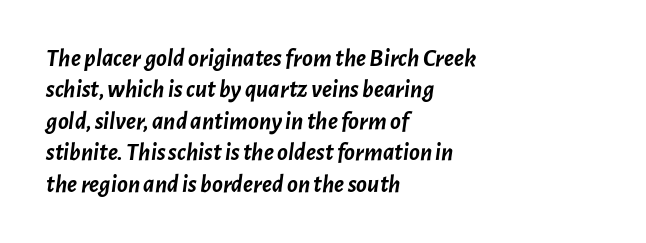
The lines in this sample share a left origin and differ only in where they stop. Strokes here are thick enough to call this a true bold. This sample keeps an unexceptional amount of space between lines. Short note: letters normally spaced. When letters slant like this, we call the style italic. Decoration check: the copy has no underline.
